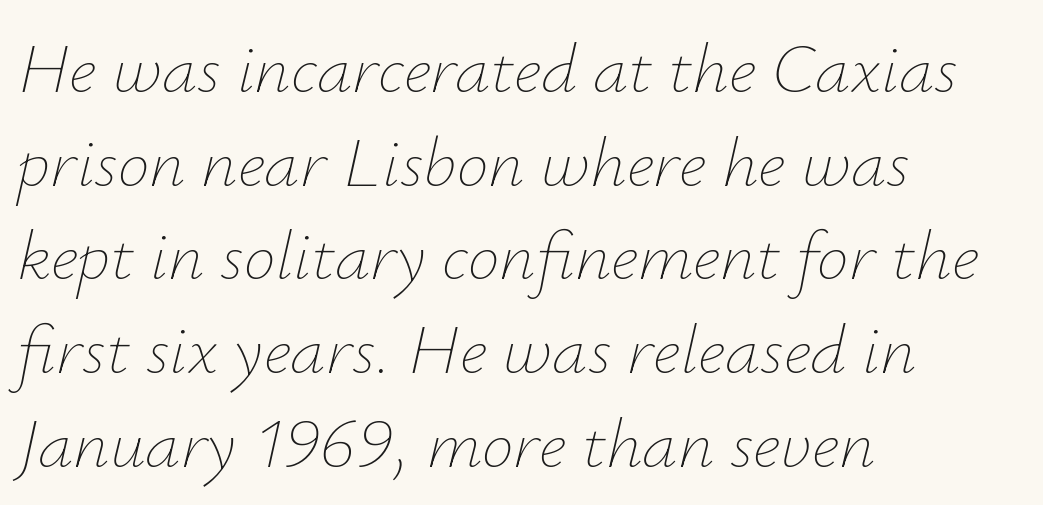
The image shows 71 px thin type, italic (leaning right); set left-aligned, normal line spacing (1.32x), normal letter spacing, not underlined; low stroke contrast and a small x-height.
